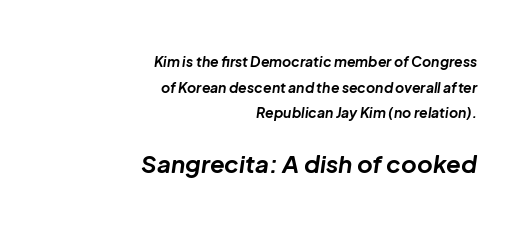
{"italic": "yes", "lean": "right", "slant_degrees": 8, "bold": "yes", "underline": "no", "align": "right", "line_spacing_ratio": 1.83, "letter_spacing": "normal", "letter_spacing_em": 0.0, "larger_block": "second", "size_ratio": 1.71, "glyph_px": 24}
